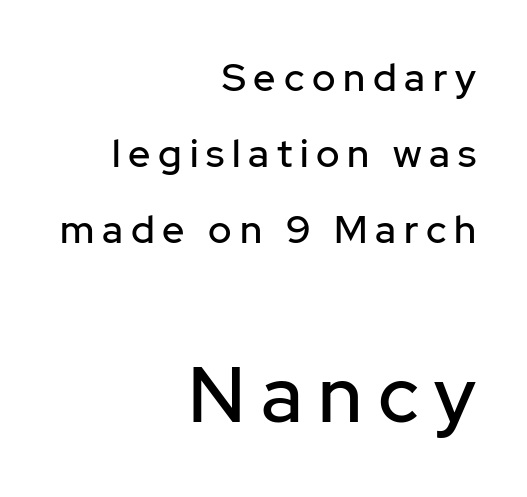
The image shows 78 px sans-serif type, upright; set right-aligned, loose line spacing (1.95x), unusually wide letter spacing (+0.2 em), not underlined; the second (bottom) block is 2.0x larger; low stroke contrast and a medium x-height.
